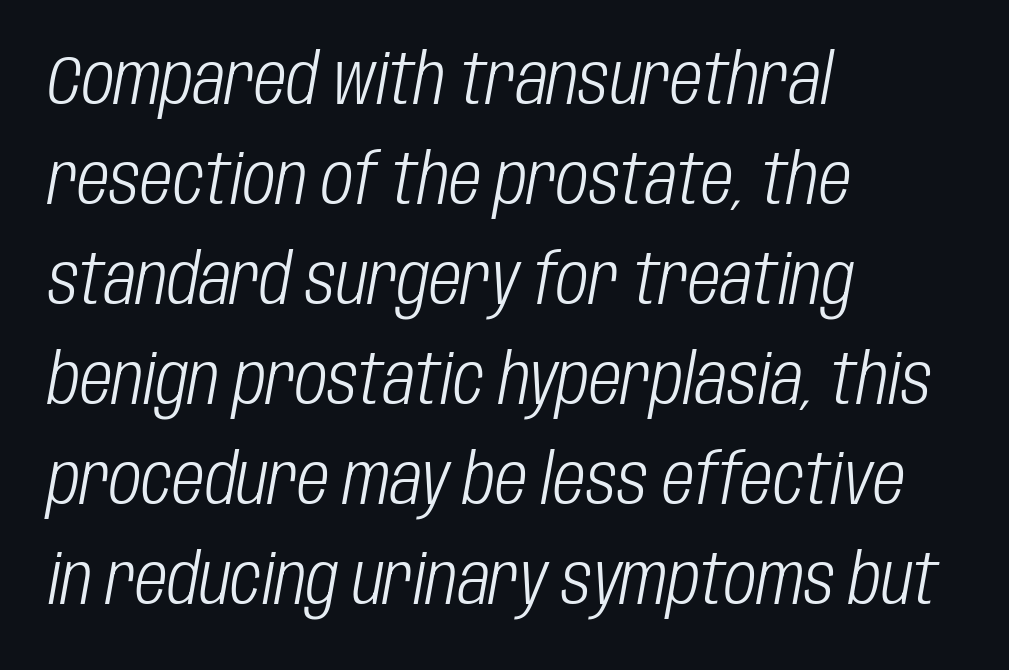
Q: Is the text bold? A: No.
Q: Is the text italic (slanted)? A: Yes, it leans right by about 10 degrees.
Q: Is the text underlined? A: No.
Q: How is the paragraph aligned? A: Left-aligned.
Q: Is the spacing between letters normal or unusually wide? A: Normal.
Q: Is the spacing between lines tight, normal or loose? A: Normal.
Q: Width (condensed, normal, or wide)? A: Condensed.
Q: Stroke contrast? A: Low.
Q: x-height? A: Large.
Q: Monospaced? A: No.
